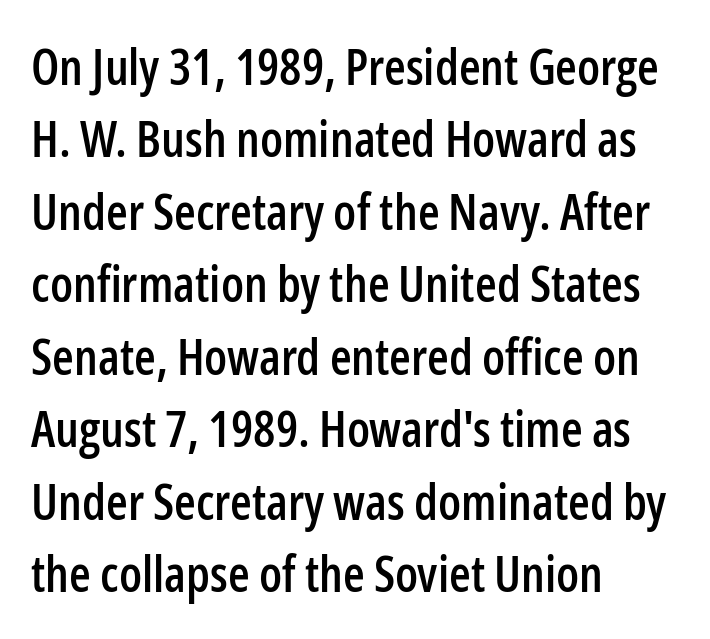
Q: Is the text italic (slanted)? A: No, it is upright.
Q: Is the typeface a serif or a sans-serif typeface? A: Sans-serif.
Q: Is the text underlined? A: No.
Q: How is the paragraph aligned? A: Left-aligned.
Q: Is the spacing between letters normal or unusually wide? A: Normal.
Q: Is the spacing between lines tight, normal or loose? A: Normal.
Q: Width (condensed, normal, or wide)? A: Condensed.
Q: Stroke contrast? A: Low.
Q: x-height? A: Medium.
Q: Monospaced? A: No.
